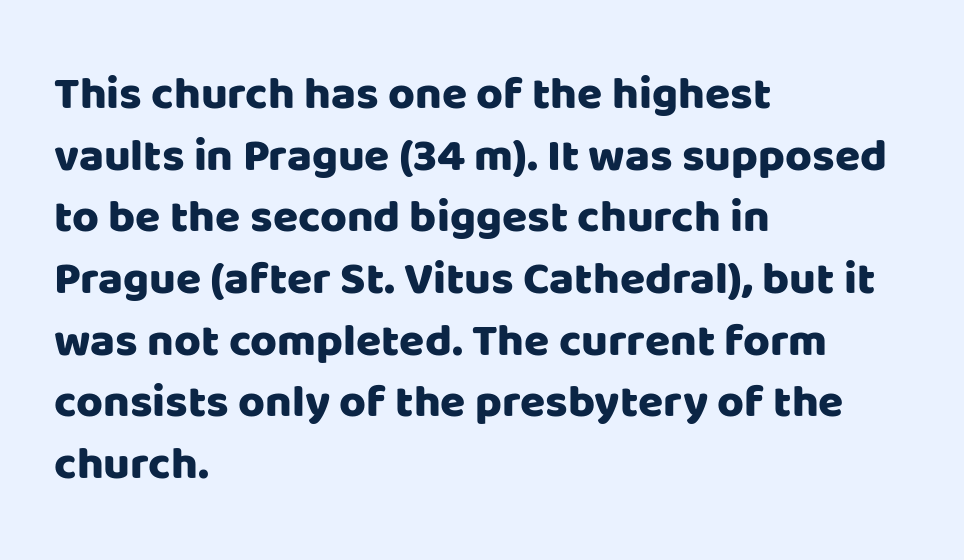
Nope, no serifs anywhere on these letters. The line texture is even and compact thanks to regular tracking. The passage shown is not underscored anywhere. Evenly set lines give the paragraph a standard silhouette. A roman cut, with each character standing at attention. A student would call this left alignment; a typographer would say flush left, rag right.
